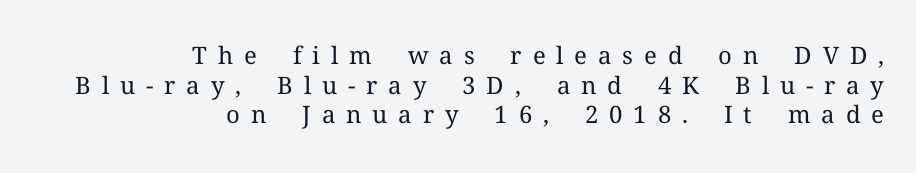
This rendering uses right alignment, leaving the left contour irregular. Posture: vertical. Decoration check: the copy has no underline. The letterforms stand isolated, each surrounded by extra space. Heft: none added — not bold.
